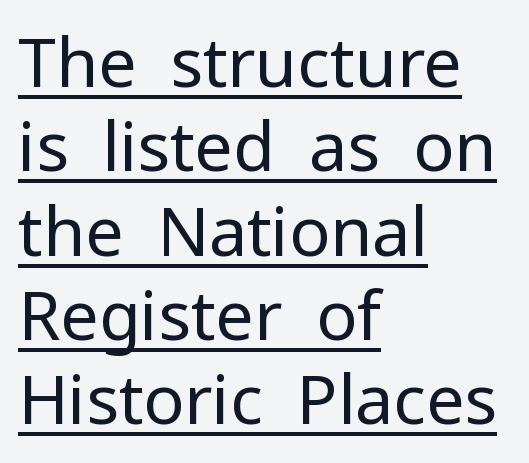
Short and long lines alike share a common starting point at left. What decoration does the sample have? An underline. Posture: vertical. In terms of letterspacing, this is plain default setting. Here the designer chose a conventional face with non-uniform glyph widths.
